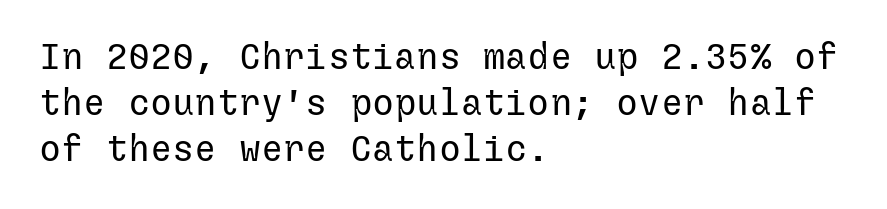
The image shows 37 px regular-weight sans-serif type, upright; set left-aligned, normal line spacing (1.25x), normal letter spacing, not underlined; low stroke contrast and a medium x-height.
